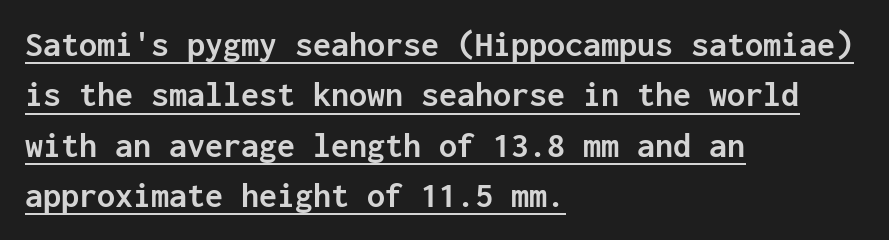
Q: Is the text bold? A: Yes.
Q: Is the text italic (slanted)? A: No, it is upright.
Q: Is the typeface a serif or a sans-serif typeface? A: Sans-serif.
Q: Is the text underlined? A: Yes.
Q: How is the paragraph aligned? A: Left-aligned.
Q: Is the spacing between letters normal or unusually wide? A: Normal.
Q: Is the spacing between lines tight, normal or loose? A: Normal.
Q: Width (condensed, normal, or wide)? A: Normal.
Q: Stroke contrast? A: Low.
Q: x-height? A: Medium.
Q: Monospaced? A: Yes.
